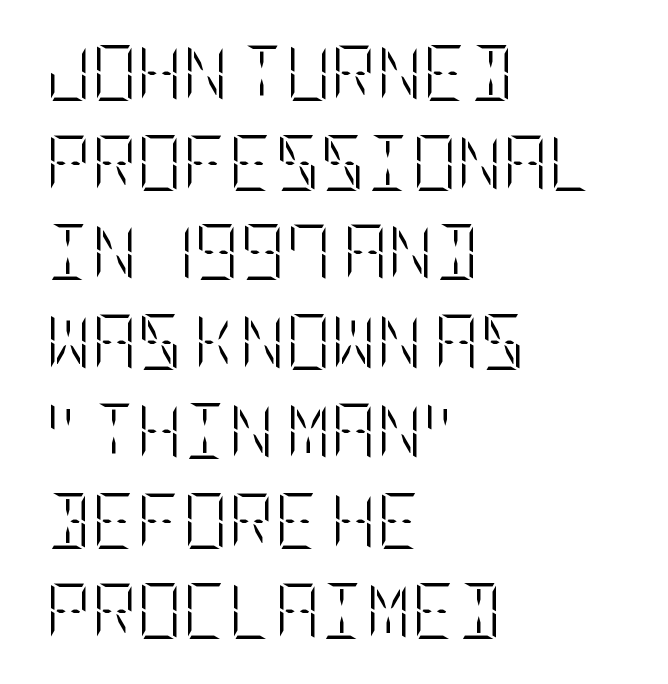
Q: Is the text bold? A: No.
Q: Is the text italic (slanted)? A: No, it is upright.
Q: Is the text underlined? A: No.
Q: How is the paragraph aligned? A: Left-aligned.
Q: Is the spacing between letters normal or unusually wide? A: Normal.
Q: Is the spacing between lines tight, normal or loose? A: Normal.
Q: Width (condensed, normal, or wide)? A: Condensed.
Q: Stroke contrast? A: Low.
Q: x-height? A: Large.
